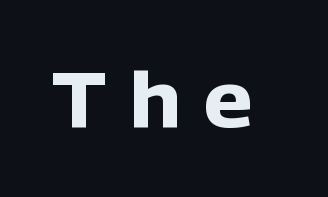
{"serif": "no", "italic": "no", "bold": "yes", "weight": "heavy", "width": "normal", "stroke_contrast": "low", "x_height": "medium", "monospaced": "no", "underline": "no", "letter_spacing": "wide", "letter_spacing_em": 0.3, "glyph_px": 77}
